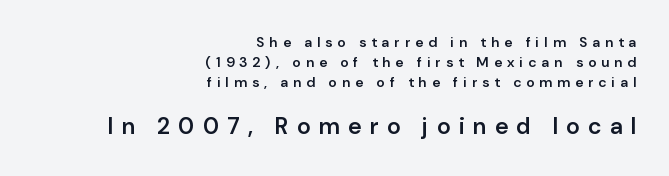
{"italic": "no", "bold": "semi", "underline": "no", "align": "right", "line_spacing": "normal", "line_spacing_ratio": 1.42, "letter_spacing": "wide", "letter_spacing_em": 0.38, "larger_block": "second", "size_ratio": 1.64, "glyph_px": 23}
